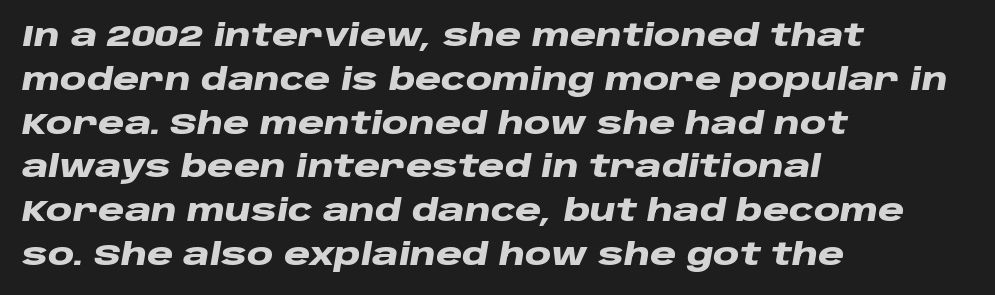
The image shows 30 px heavy, wide type, italic (leaning right); set left-aligned, normal line spacing (1.46x), normal letter spacing, not underlined; low stroke contrast and a large x-height.
